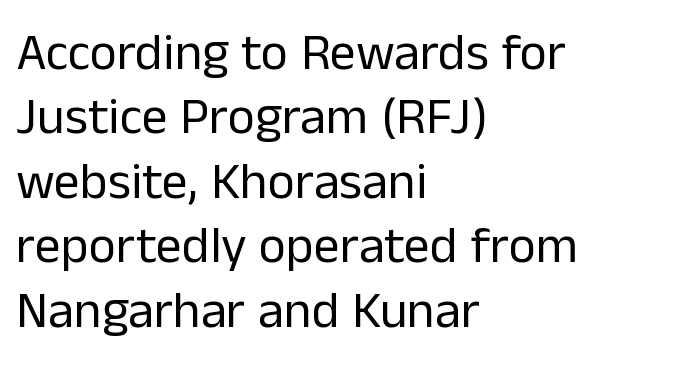
The letters advance in unequal steps, a hallmark of proportional type. Just letters on the line, the space beneath them empty. The text block is weighted toward the left margin, trailing off unevenly rightward. The axis of the letterforms is exactly vertical. The characters display no serif detailing; their extremities are plain. Honestly, the letter spacing is just normal — you wouldn't notice it.
